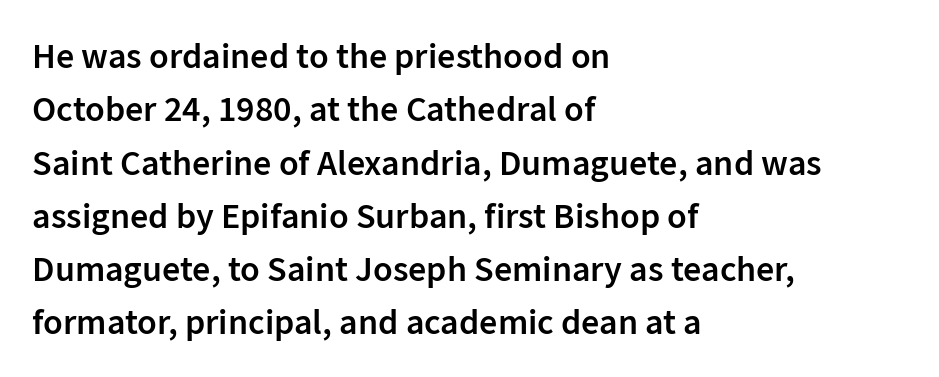
The image shows 36 px semibold sans-serif type, upright; set left-aligned, normal line spacing (1.48x), normal letter spacing, not underlined; low stroke contrast and a medium x-height.
